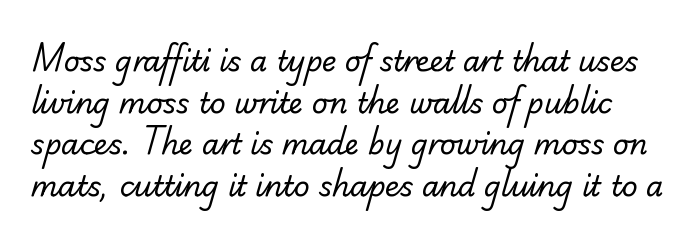
Clear beneath every line of the passage. Weight: not bold — regular or lighter. Here the designer chose a conventional face with non-uniform glyph widths. Does the leading feel generous? No, just average. The tracking reads as untouched default to a designer's eye. Examine the stroke ends and you'll find no serifs.
